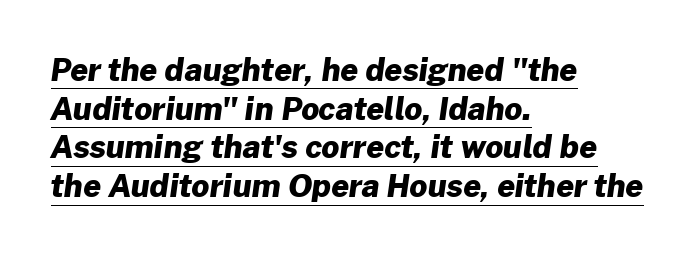
{"serif": "no", "bold": "yes", "weight": "heavy", "width": "normal", "stroke_contrast": "low", "x_height": "medium", "monospaced": "no", "underline": "yes", "align": "left", "line_spacing": "normal", "line_spacing_ratio": 1.25, "letter_spacing": "normal", "letter_spacing_em": 0.0, "glyph_px": 31}
